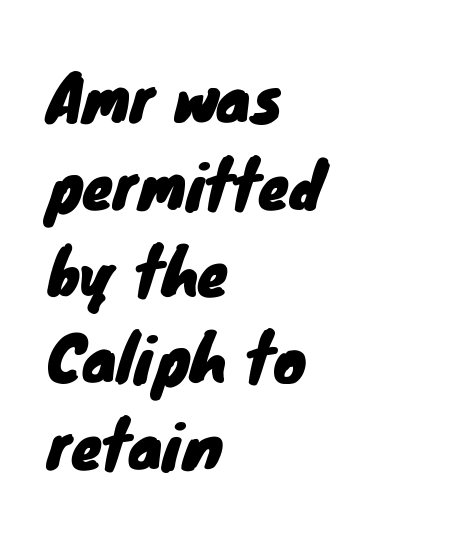
Rows of type keep a routine distance in the vertical direction. Serif or sans? Sans — the stroke terminals are bare. The face used here is proportionally spaced, like ordinary book or web type. This rendering features lettering with no underline. Each word holds together tightly as a unit, with standard inter-letter gaps. Horizontal alignment here is leftward, the default for most running prose.
